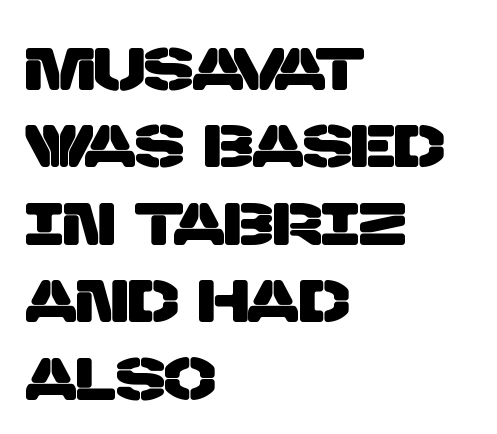
Q: Is the typeface a serif or a sans-serif typeface? A: Sans-serif.
Q: Is the text underlined? A: No.
Q: How is the paragraph aligned? A: Left-aligned.
Q: Is the spacing between letters normal or unusually wide? A: Normal.
Q: Is the spacing between lines tight, normal or loose? A: Normal.
Q: Width (condensed, normal, or wide)? A: Normal.
Q: Stroke contrast? A: Low.
Q: x-height? A: Large.
Q: Monospaced? A: No.
